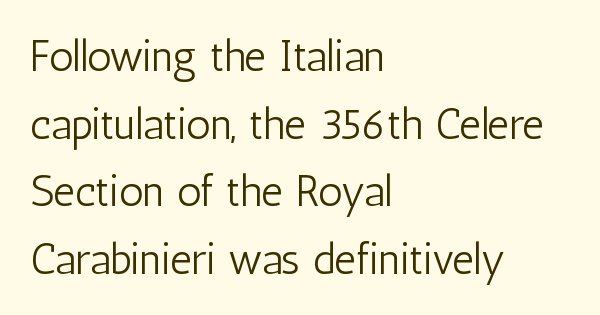
The image shows 43 px light, condensed sans-serif type, upright; set left-aligned, normal line spacing (1.57x), normal letter spacing, not underlined; low stroke contrast and a medium x-height.
